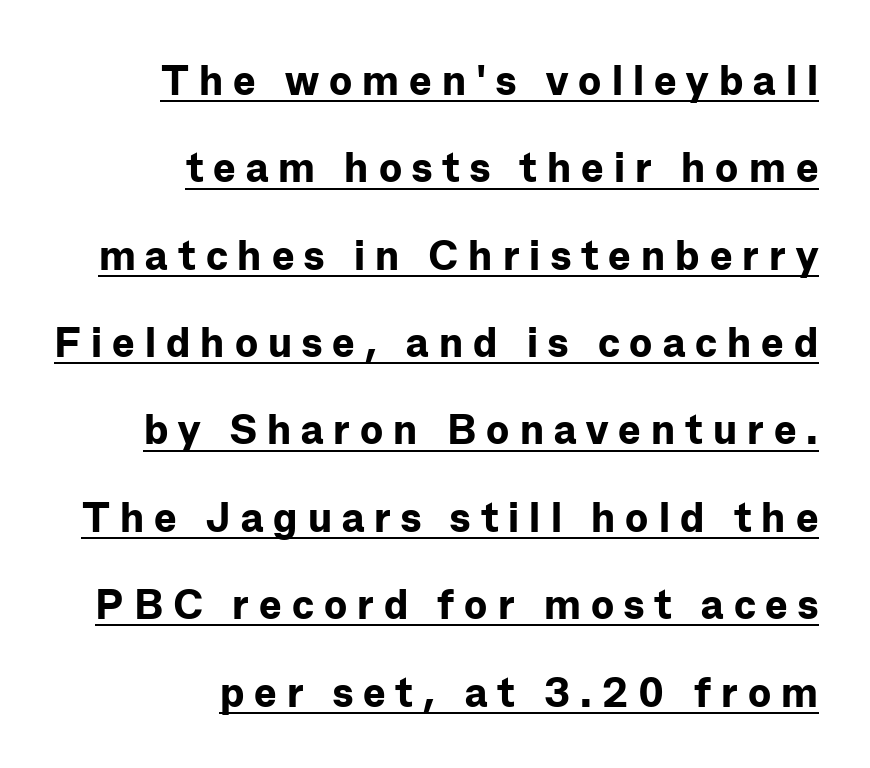
The image shows 42 px bold sans-serif type, upright; set right-aligned, loose line spacing (2.08x), unusually wide letter spacing (+0.24 em), underlined; low stroke contrast and a medium x-height.
